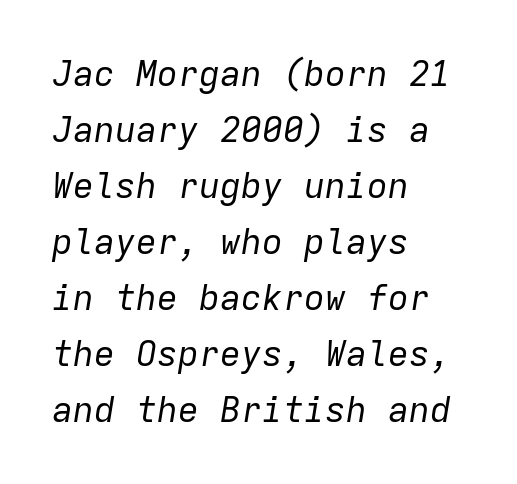
{"italic": "yes", "lean": "right", "slant_degrees": 9, "bold": "no", "weight": "regular", "width": "normal", "stroke_contrast": "low", "x_height": "medium", "monospaced": "yes", "underline": "no", "align": "left", "line_spacing": "normal", "line_spacing_ratio": 1.6, "letter_spacing": "normal", "letter_spacing_em": 0.0, "glyph_px": 35}
